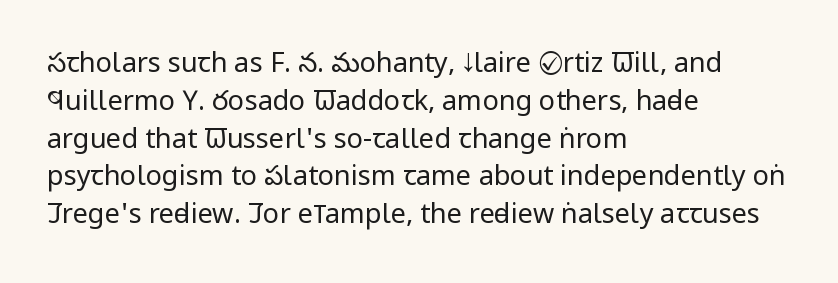
{"italic": "no", "bold": "no", "underline": "no", "align": "left", "line_spacing": "normal", "line_spacing_ratio": 1.4, "letter_spacing": "normal", "letter_spacing_em": 0.0, "glyph_px": 27}
